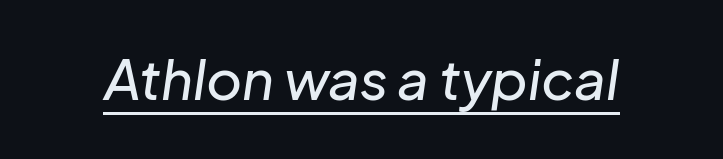
The face used here has a pronounced slope to its letters. Descenders here cross a horizontal rule under the line. This sample has the flowing, uneven cadence of proportional lettering. Between one letter and the next there's only the usual sliver of space.
